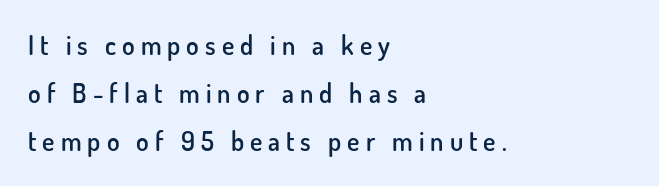
Q: Is the text bold? A: Semi-bold.
Q: Is the text italic (slanted)? A: No, it is upright.
Q: Is the text underlined? A: No.
Q: How is the paragraph aligned? A: Left-aligned.
Q: Is the spacing between letters normal or unusually wide? A: Unusually wide.
